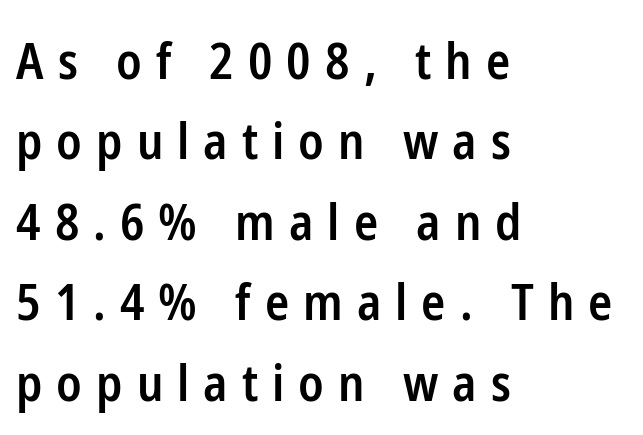
{"serif": "no", "italic": "no", "bold": "semi", "weight": "semibold", "width": "condensed", "stroke_contrast": "low", "x_height": "medium", "monospaced": "no", "underline": "no", "align": "left", "line_spacing": "normal", "line_spacing_ratio": 1.61, "letter_spacing": "wide", "letter_spacing_em": 0.28, "glyph_px": 50}
